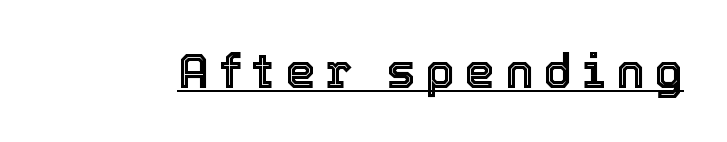
Each line of the rendering has a horizontal stroke beneath the glyphs. Each word looks stretched out because of the extra space between its letters. Is there any slant? The stems are plumb. Is this a fixed-width face? No — the glyphs have proportional, varying widths.
